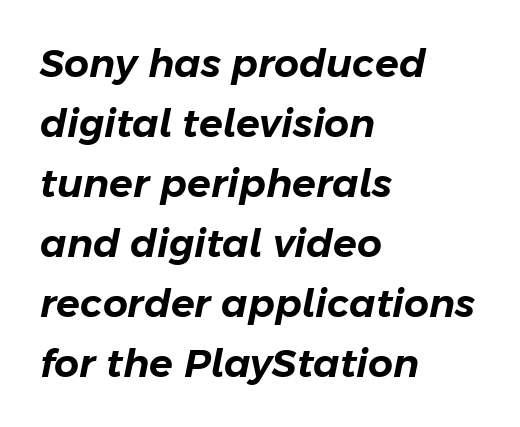
{"italic": "yes", "lean": "right", "slant_degrees": 11, "width": "normal", "stroke_contrast": "low", "x_height": "medium", "monospaced": "no", "underline": "no", "align": "left", "line_spacing": "normal", "line_spacing_ratio": 1.54, "letter_spacing": "normal", "letter_spacing_em": 0.0, "glyph_px": 39}
